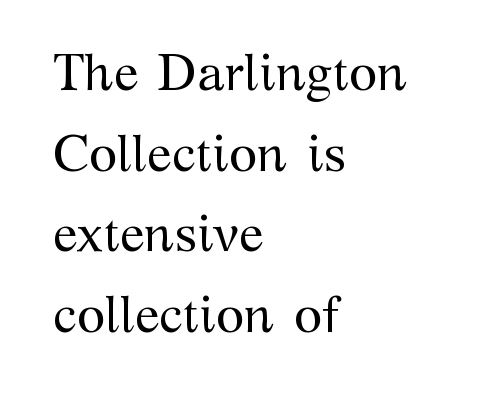
{"serif": "yes", "italic": "no", "bold": "no", "weight": "regular", "width": "normal", "stroke_contrast": "medium", "x_height": "medium", "monospaced": "no", "underline": "no", "align": "left", "line_spacing": "normal", "line_spacing_ratio": 1.58, "letter_spacing": "normal", "letter_spacing_em": 0.0, "glyph_px": 51}
